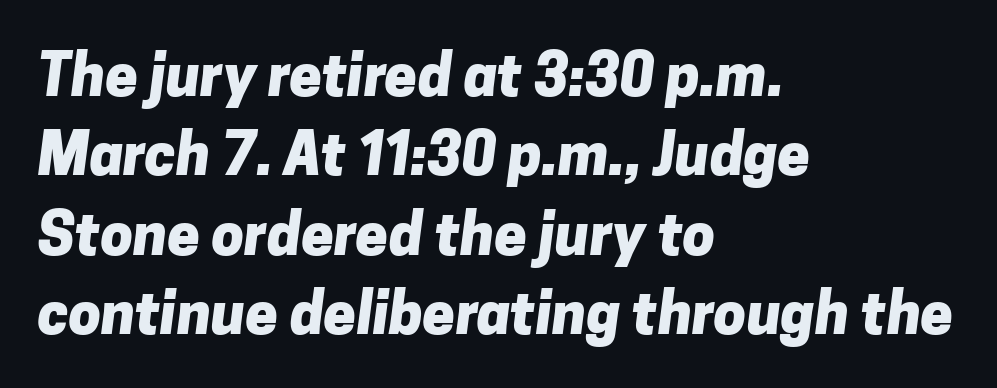
Honestly, the letter spacing is just normal — you wouldn't notice it. The compositor pushed each line to the left boundary. The characters look thick and weighty, a clear bold. The rendering uses natural spacing where letterforms have individual widths.
